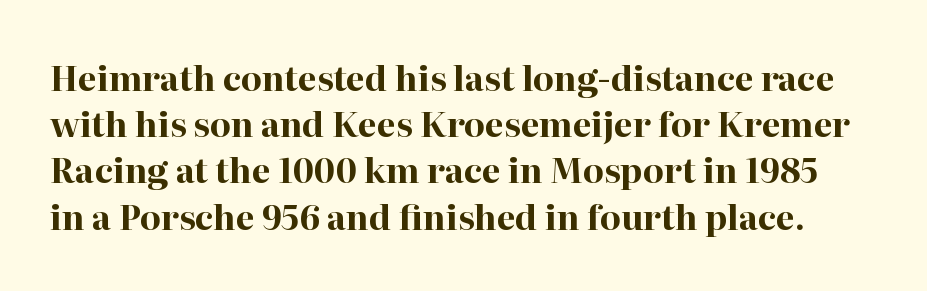
{"serif": "yes", "italic": "no", "bold": "yes", "weight": "bold", "width": "normal", "stroke_contrast": "high", "x_height": "medium", "monospaced": "no", "underline": "no", "line_spacing": "normal", "line_spacing_ratio": 1.36, "letter_spacing": "normal", "letter_spacing_em": 0.0, "glyph_px": 34}
